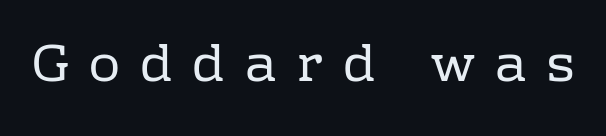
Q: Is the text bold? A: No.
Q: Is the text italic (slanted)? A: No, it is upright.
Q: Is the typeface a serif or a sans-serif typeface? A: Serif.
Q: Is the text underlined? A: No.
Q: Is the spacing between letters normal or unusually wide? A: Unusually wide.
Q: Width (condensed, normal, or wide)? A: Normal.
Q: Stroke contrast? A: Low.
Q: x-height? A: Medium.
Q: Monospaced? A: No.
